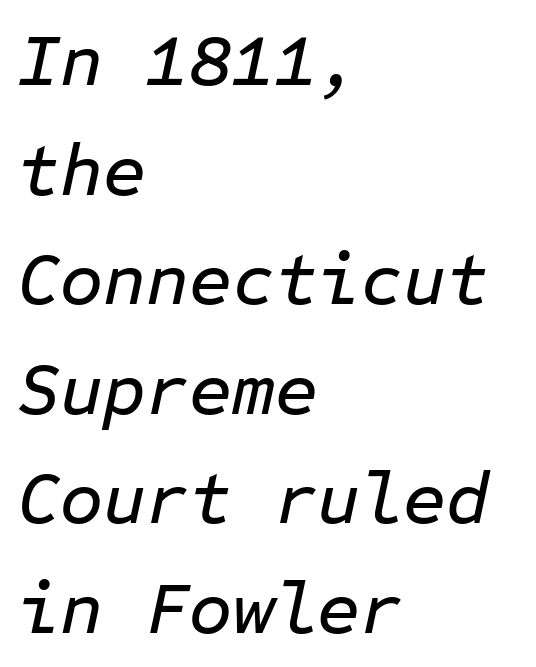
Q: Is the text italic (slanted)? A: Yes, it leans right by about 12 degrees.
Q: Is the text underlined? A: No.
Q: How is the paragraph aligned? A: Left-aligned.
Q: Is the spacing between letters normal or unusually wide? A: Normal.
Q: Is the spacing between lines tight, normal or loose? A: Normal.
Q: Width (condensed, normal, or wide)? A: Normal.
Q: Stroke contrast? A: Low.
Q: x-height? A: Medium.
Q: Monospaced? A: Yes.
